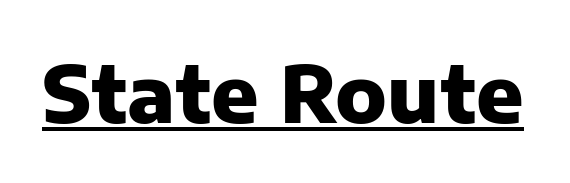
The image shows 78 px heavy sans-serif type, upright; set normal letter spacing, underlined; low stroke contrast and a medium x-height.
